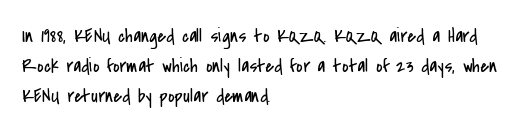
Rule under the text: the space is simply empty. Upright lettering throughout. This rendering leaves character spacing at its baseline value. If you drew a ruler down the left edge, every line would touch it. Is there much room between lines? A standard amount, neither cramped nor airy. This reads as an unemphasized weight, regular at the heaviest.
